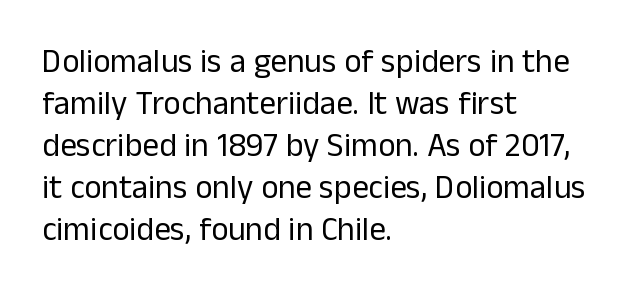
Q: Is the text bold? A: No.
Q: Is the text italic (slanted)? A: No, it is upright.
Q: Is the typeface a serif or a sans-serif typeface? A: Sans-serif.
Q: Is the text underlined? A: No.
Q: How is the paragraph aligned? A: Left-aligned.
Q: Is the spacing between letters normal or unusually wide? A: Normal.
Q: Is the spacing between lines tight, normal or loose? A: Normal.
Q: Width (condensed, normal, or wide)? A: Normal.
Q: Stroke contrast? A: Low.
Q: x-height? A: Medium.
Q: Monospaced? A: No.
